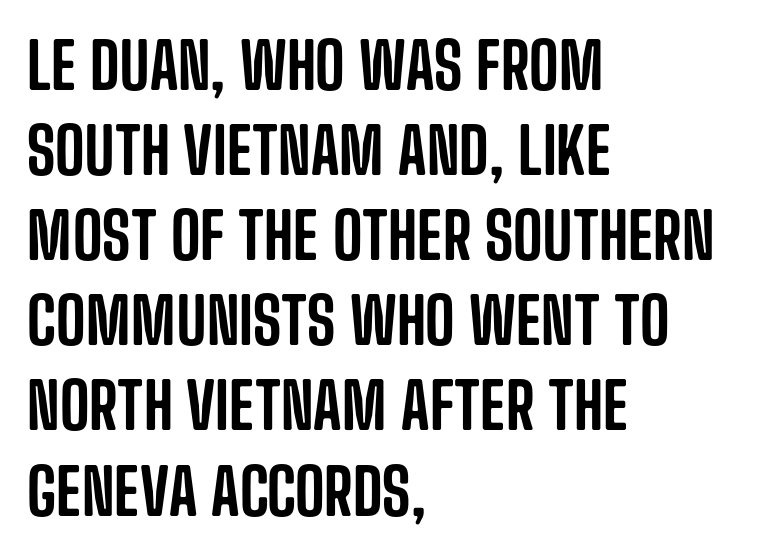
Q: Is the text italic (slanted)? A: No, it is upright.
Q: Is the typeface a serif or a sans-serif typeface? A: Sans-serif.
Q: Is the text underlined? A: No.
Q: How is the paragraph aligned? A: Left-aligned.
Q: Is the spacing between letters normal or unusually wide? A: Normal.
Q: Is the spacing between lines tight, normal or loose? A: Normal.
Q: Width (condensed, normal, or wide)? A: Condensed.
Q: Stroke contrast? A: Low.
Q: x-height? A: Large.
Q: Monospaced? A: No.
